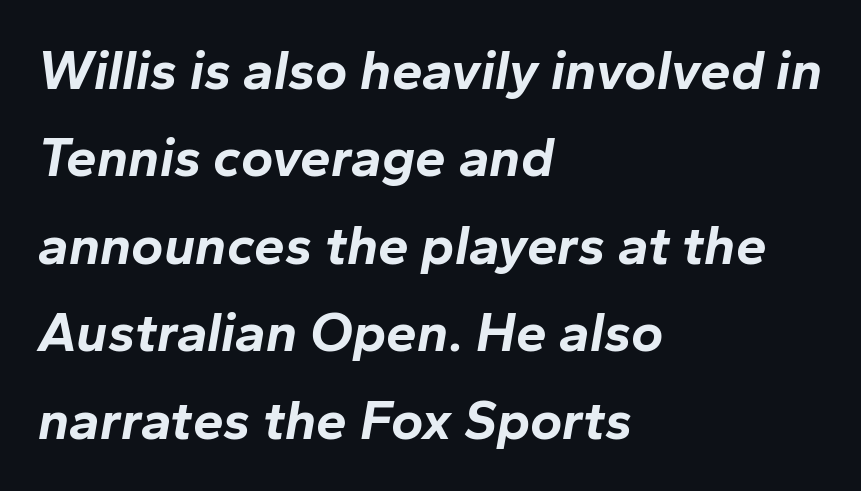
Q: Is the text bold? A: Yes.
Q: Is the text italic (slanted)? A: Yes, it leans right by about 10 degrees.
Q: Is the text underlined? A: No.
Q: How is the paragraph aligned? A: Left-aligned.
Q: Is the spacing between letters normal or unusually wide? A: Normal.
Q: Is the spacing between lines tight, normal or loose? A: Normal.
Q: Width (condensed, normal, or wide)? A: Normal.
Q: Stroke contrast? A: Low.
Q: x-height? A: Medium.
Q: Monospaced? A: No.
